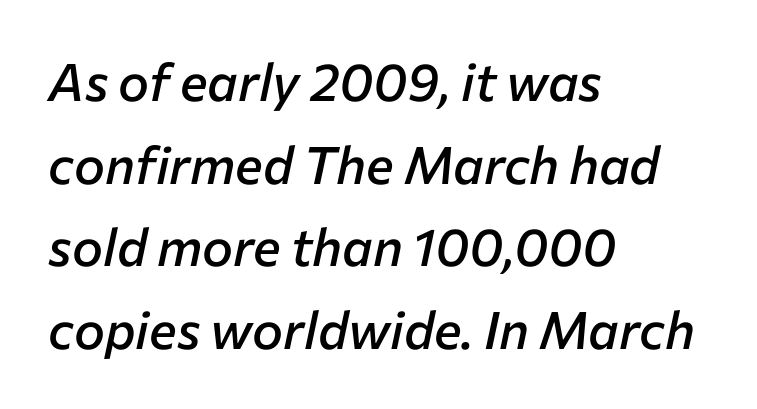
Q: Is the text bold? A: Semi-bold.
Q: Is the text italic (slanted)? A: Yes, it leans right by about 12 degrees.
Q: Is the text underlined? A: No.
Q: How is the paragraph aligned? A: Left-aligned.
Q: Is the spacing between letters normal or unusually wide? A: Normal.
Q: Is the spacing between lines tight, normal or loose? A: Normal.
Q: Width (condensed, normal, or wide)? A: Normal.
Q: Stroke contrast? A: Low.
Q: x-height? A: Medium.
Q: Monospaced? A: No.
